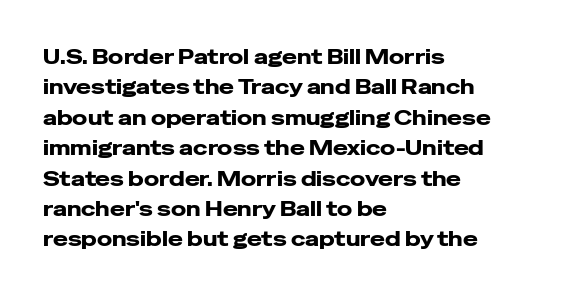
Q: Is the text bold? A: Yes.
Q: Is the text italic (slanted)? A: No, it is upright.
Q: Is the text underlined? A: No.
Q: How is the paragraph aligned? A: Left-aligned.
Q: Is the spacing between letters normal or unusually wide? A: Normal.
Q: Is the spacing between lines tight, normal or loose? A: Normal.
